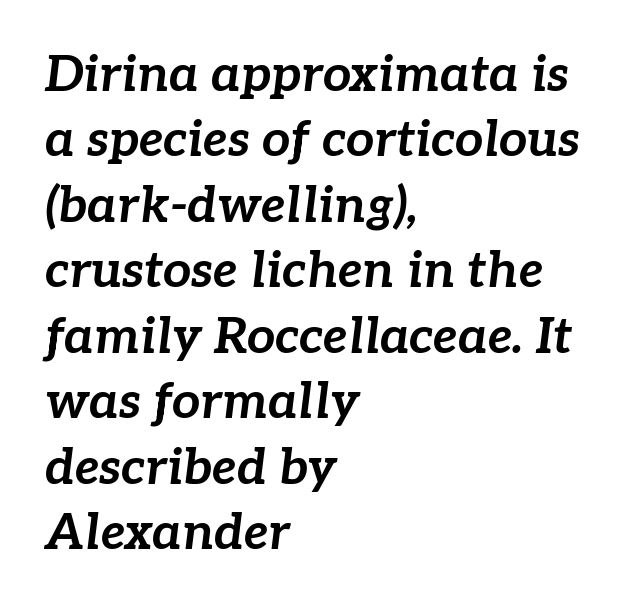
Q: Is the text bold? A: Yes.
Q: Is the text italic (slanted)? A: Yes, it leans right by about 7 degrees.
Q: Is the text underlined? A: No.
Q: How is the paragraph aligned? A: Left-aligned.
Q: Is the spacing between letters normal or unusually wide? A: Normal.
Q: Is the spacing between lines tight, normal or loose? A: Normal.
Q: Width (condensed, normal, or wide)? A: Normal.
Q: Stroke contrast? A: Low.
Q: x-height? A: Medium.
Q: Monospaced? A: No.
